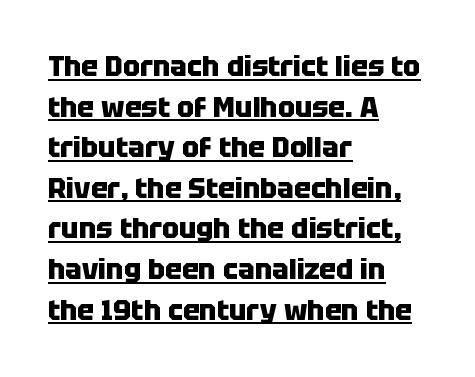
{"serif": "no", "italic": "no", "bold": "yes", "weight": "heavy", "width": "normal", "stroke_contrast": "low", "x_height": "large", "monospaced": "no", "underline": "yes", "align": "left", "line_spacing": "normal", "line_spacing_ratio": 1.45, "letter_spacing": "normal", "letter_spacing_em": 0.0, "glyph_px": 28}
